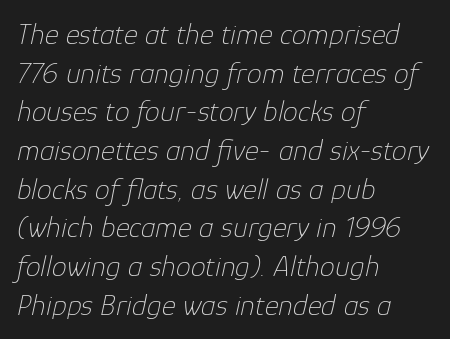
Q: Is the text bold? A: No.
Q: Is the text italic (slanted)? A: Yes, it leans right by about 12 degrees.
Q: Is the text underlined? A: No.
Q: How is the paragraph aligned? A: Left-aligned.
Q: Is the spacing between letters normal or unusually wide? A: Normal.
Q: Is the spacing between lines tight, normal or loose? A: Normal.
Q: Width (condensed, normal, or wide)? A: Normal.
Q: Stroke contrast? A: Low.
Q: x-height? A: Medium.
Q: Monospaced? A: No.
